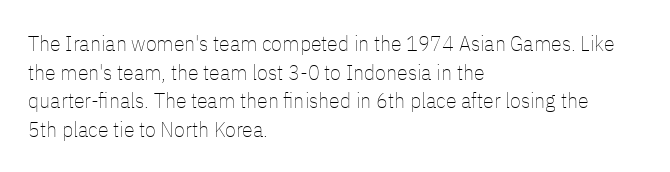
The image shows 22 px text type, upright; set left-aligned, normal line spacing (1.3x), normal letter spacing, not underlined.
